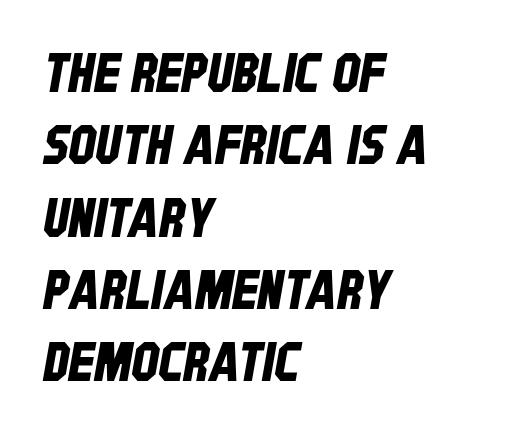
The image shows 54 px condensed sans-serif type; set left-aligned, normal line spacing (1.34x), normal letter spacing, not underlined; low stroke contrast and a large x-height.
